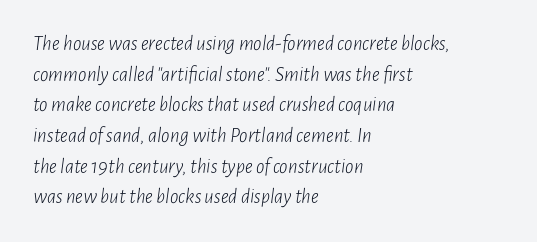
Tracking here is standard; glyphs follow each other at the usual distance. Letters have the restrained weight of plain body copy at most. The string is rendered with underlining switched off. Does the leading feel generous? No, just average. These lines were composed using italics. This sample is left-justified, so line endings fall wherever the words run out.
